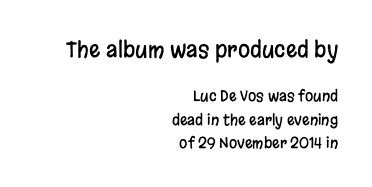
{"italic": "no", "underline": "no", "align": "right", "line_spacing": "normal", "line_spacing_ratio": 1.54, "letter_spacing": "normal", "letter_spacing_em": 0.0, "larger_block": "first", "size_ratio": 1.47, "glyph_px": 22}
